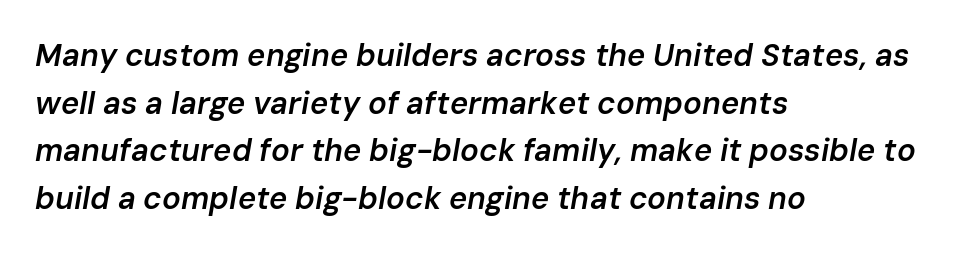
The image shows 31 px semibold type, italic (leaning right); set left-aligned, normal line spacing (1.54x), normal letter spacing, not underlined; low stroke contrast and a medium x-height.
